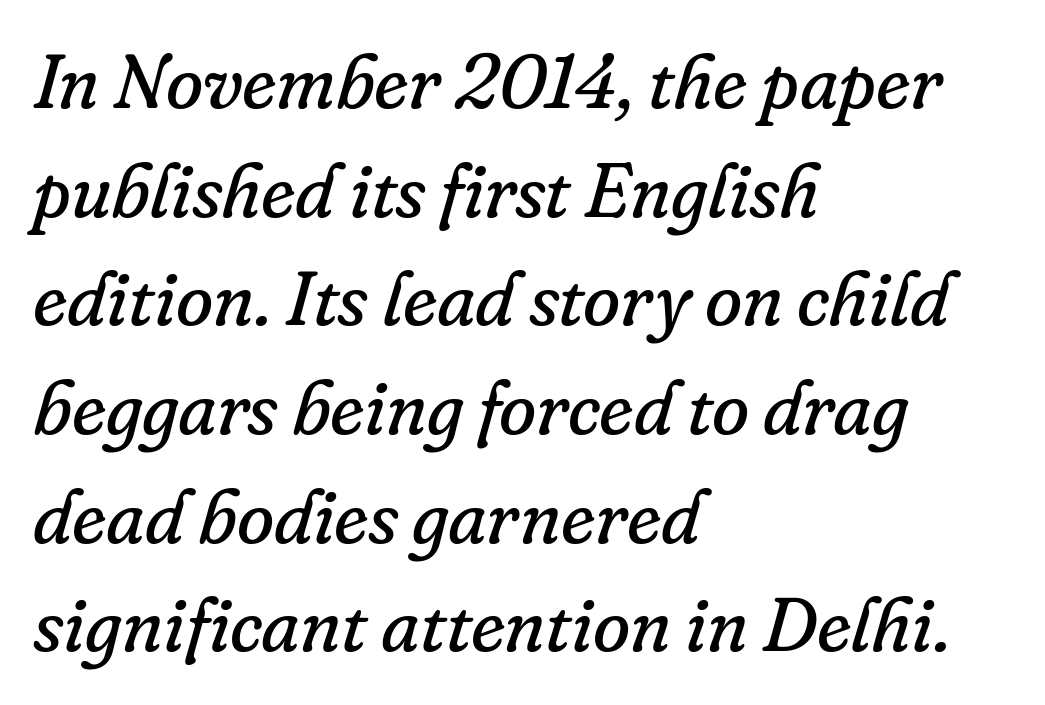
Honestly, the letter spacing is just normal — you wouldn't notice it. The letters advance in unequal steps, a hallmark of proportional type. The space beneath each line is pristine and unruled. Serifs: yes, visible at the terminals of the letterforms. Stems here are at most as thick as an everyday book face.
